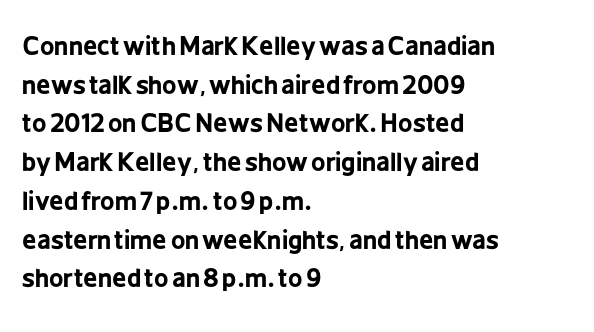
The image shows 25 px bold type, upright; set left-aligned, normal line spacing (1.55x), normal letter spacing, not underlined.
